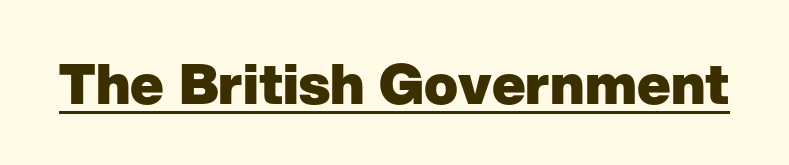
{"serif": "no", "italic": "no", "bold": "yes", "weight": "heavy", "width": "normal", "stroke_contrast": "low", "x_height": "medium", "monospaced": "no", "underline": "yes", "letter_spacing": "normal", "letter_spacing_em": 0.0, "glyph_px": 56}
